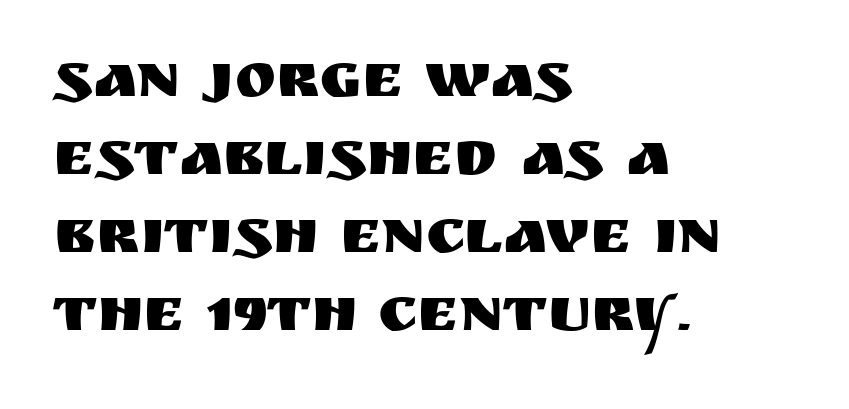
A typesetter would mark this as roman, not italic. A typesetter would call this proportional, since set widths differ per character. The setting favours the left margin, as ordinary paragraphs usually do. Tracking here is standard; glyphs follow each other at the usual distance. Nothing sits at the stroke ends, so this counts as sans-serif.
